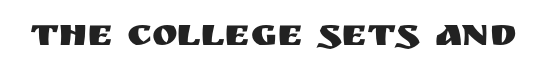
This sample uses plain, unmodified letter spacing. Proportional: the letters do not fall into vertical columns. If you drew a line through each stem, it would be perfectly vertical. Descender tails drop into unmarked territory.
